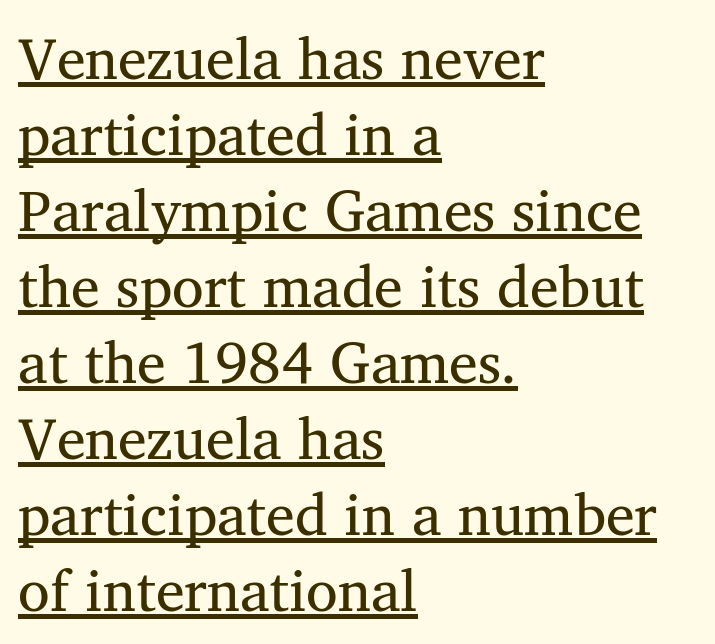
No extra tracking has been applied to these lines. Note the varied advance widths — an 'i' is clearly narrower than an 'm'. How would I describe the line gaps? Plain and ordinary. This sample is left-justified, so line endings fall wherever the words run out.
